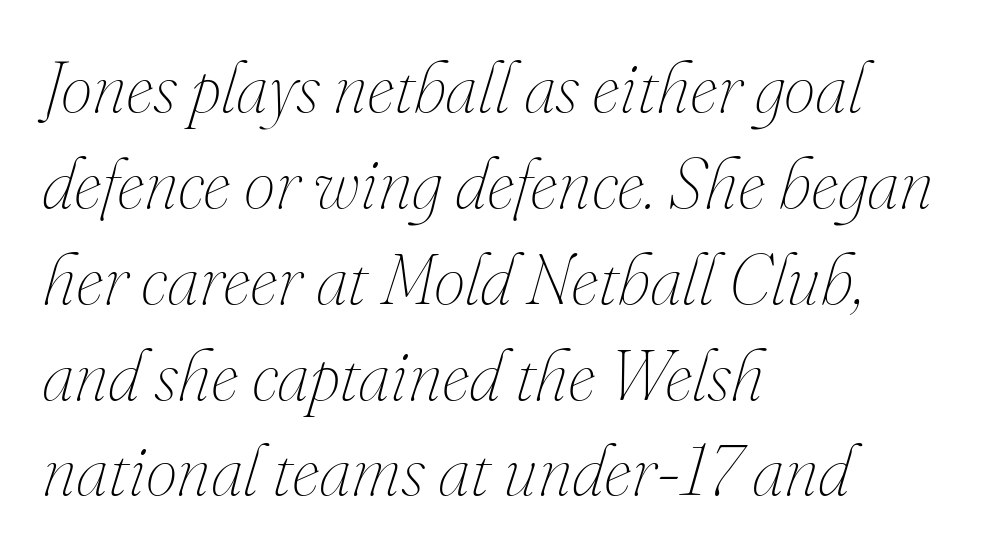
Looking at the ascenders, they clearly lean. The specimen omits any rule beneath the text block's lines. The text block is weighted toward the left margin, trailing off unevenly rightward. The face used here is rendered with its standard letterfit.
